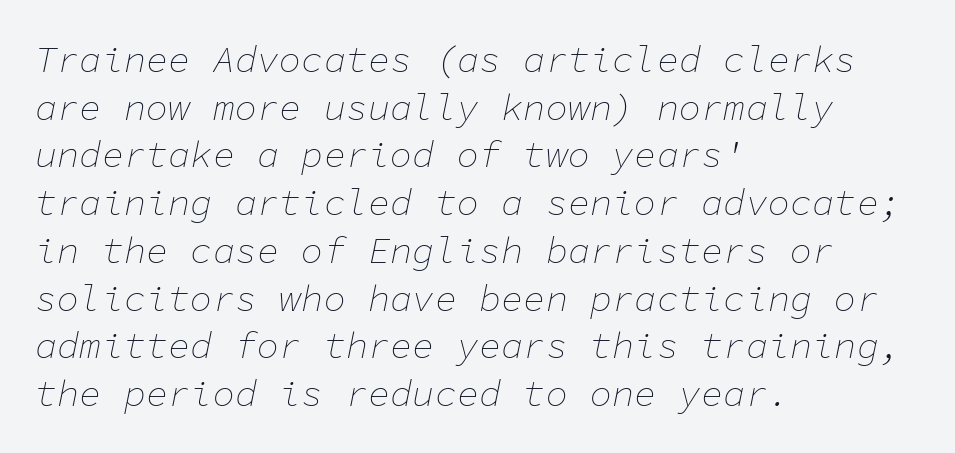
The passage shown is typed in a monospace face where columns stay perfectly aligned. Look at the tracking — it's just the regular setting, nothing added. No chunkiness to these letters — they're not bold. Honestly, the row spacing looks completely unremarkable. Beneath every word, the page is bare.
